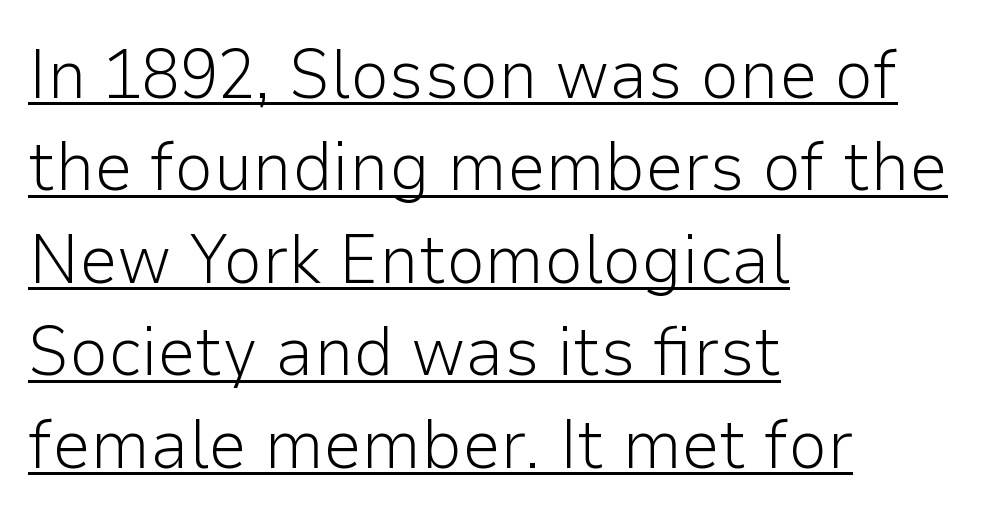
Honestly, the letter spacing is just normal — you wouldn't notice it. The text was rendered using a sans face with plain stroke endings. Unlike italic type, these characters show no tilt at all. Each line of the rendering has a horizontal stroke beneath the glyphs.
